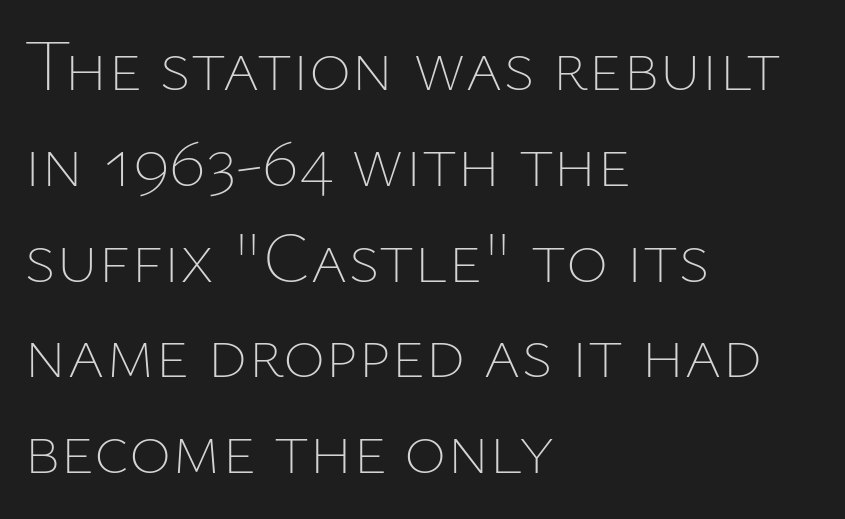
The image shows 72 px thin type, upright; set left-aligned, normal line spacing (1.33x), normal letter spacing, not underlined; low stroke contrast and a medium x-height.
